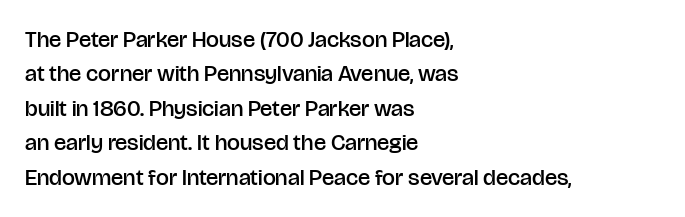
{"italic": "no", "bold": "semi", "underline": "no", "align": "left", "line_spacing": "normal", "line_spacing_ratio": 1.5, "letter_spacing": "normal", "letter_spacing_em": 0.0, "glyph_px": 23}
